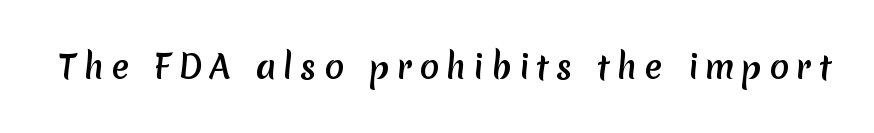
{"serif": "no", "width": "normal", "stroke_contrast": "medium", "x_height": "medium", "monospaced": "no", "underline": "no", "letter_spacing": "wide", "letter_spacing_em": 0.23, "glyph_px": 32}
